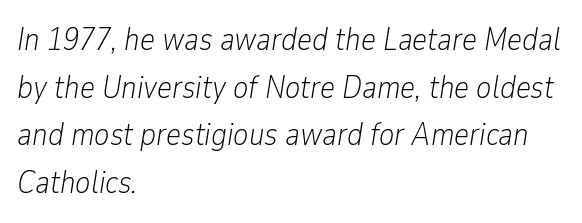
The image shows 32 px light, condensed type, italic (leaning right); set left-aligned, normal line spacing (1.49x), normal letter spacing, not underlined; low stroke contrast and a medium x-height.
